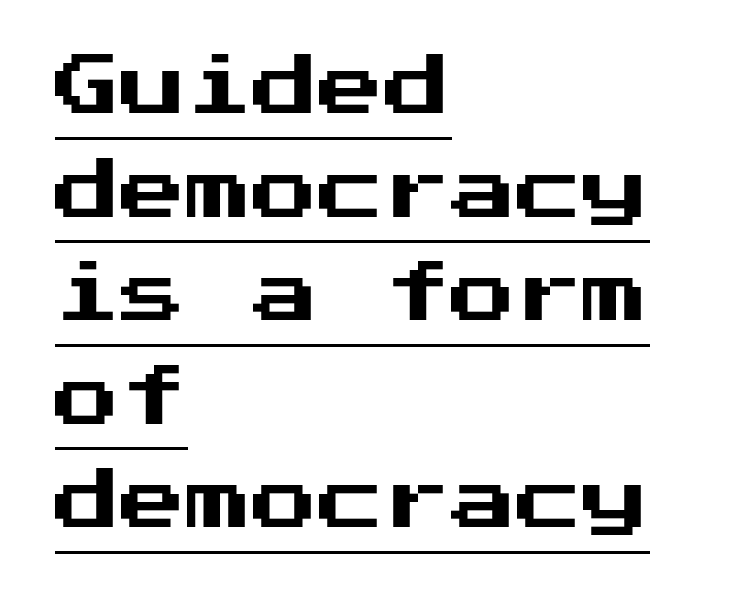
The image shows 66 px sans-serif type, upright; set left-aligned, normal line spacing (1.57x), normal letter spacing, underlined; medium stroke contrast and a medium x-height.
